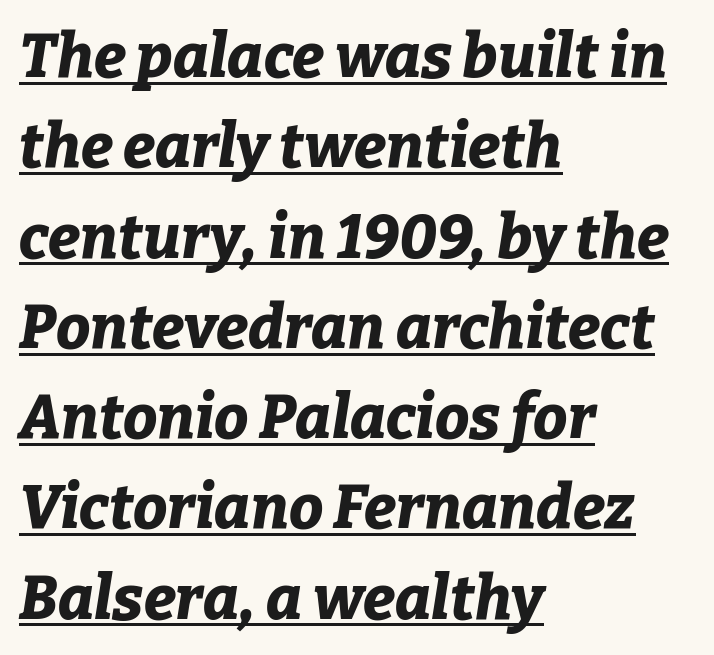
The image shows 61 px bold type, italic (leaning right); set left-aligned, normal line spacing (1.48x), normal letter spacing, underlined; low stroke contrast and a medium x-height.
